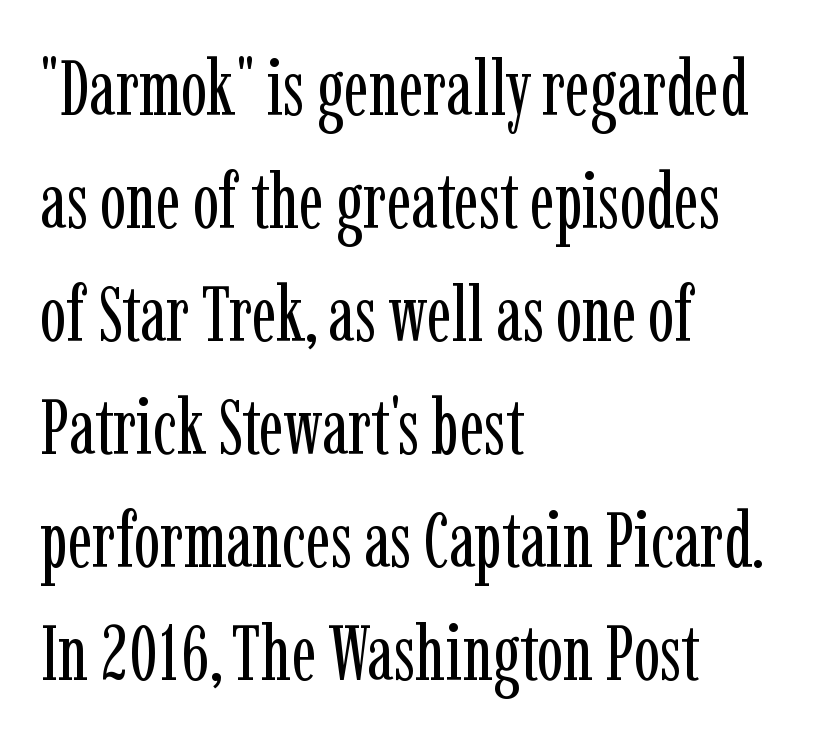
The image shows 78 px regular-weight, condensed serif type, upright; set left-aligned, normal line spacing (1.45x), normal letter spacing, not underlined; low stroke contrast and a medium x-height.
